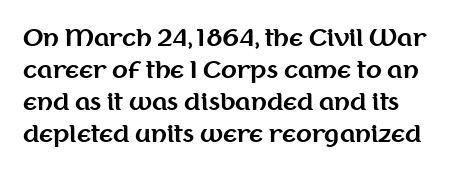
Q: Is the text bold? A: Yes.
Q: Is the text italic (slanted)? A: No, it is upright.
Q: Is the text underlined? A: No.
Q: Is the spacing between letters normal or unusually wide? A: Normal.
Q: Is the spacing between lines tight, normal or loose? A: Normal.
